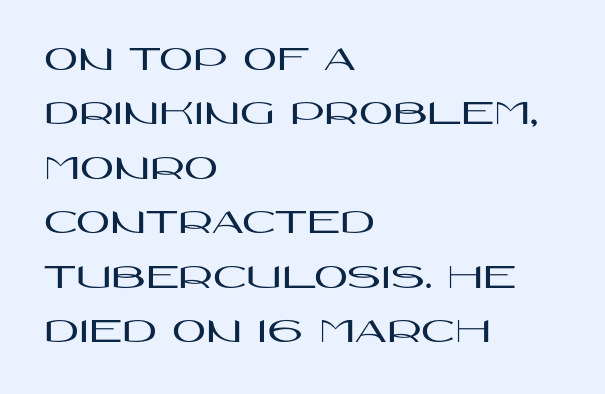
{"serif": "no", "italic": "no", "width": "wide", "stroke_contrast": "high", "x_height": "large", "monospaced": "no", "underline": "no", "align": "left", "line_spacing": "normal", "line_spacing_ratio": 1.47, "letter_spacing": "normal", "letter_spacing_em": 0.0, "glyph_px": 37}
